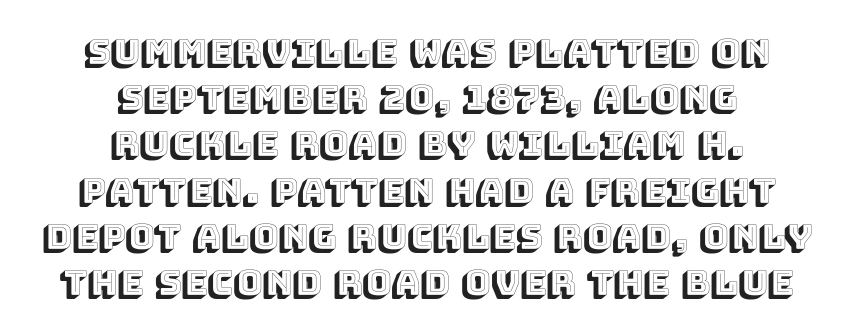
Q: Is the text italic (slanted)? A: No, it is upright.
Q: Is the text underlined? A: No.
Q: How is the paragraph aligned? A: Centered.
Q: Is the spacing between letters normal or unusually wide? A: Normal.
Q: Is the spacing between lines tight, normal or loose? A: Normal.
Q: Width (condensed, normal, or wide)? A: Normal.
Q: x-height? A: Large.
Q: Monospaced? A: No.
